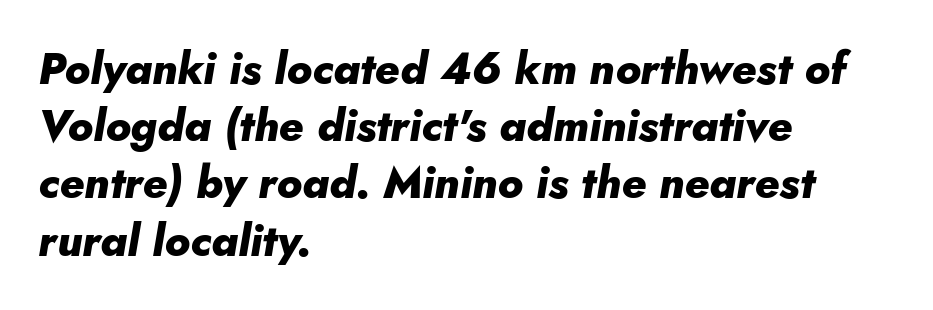
The passage shown has conventional tracking throughout. This sample has the flowing, uneven cadence of proportional lettering. Students, this is bold: see how much ink each stroke carries. Posture: slanted.
